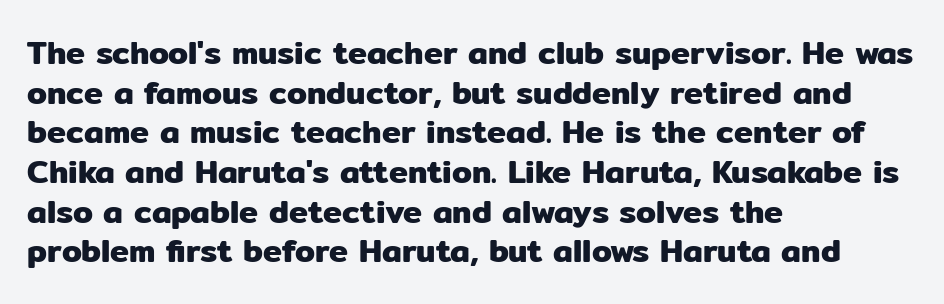
Q: Is the text italic (slanted)? A: No, it is upright.
Q: Is the typeface a serif or a sans-serif typeface? A: Sans-serif.
Q: Is the text underlined? A: No.
Q: How is the paragraph aligned? A: Left-aligned.
Q: Is the spacing between letters normal or unusually wide? A: Normal.
Q: Width (condensed, normal, or wide)? A: Normal.
Q: Stroke contrast? A: Low.
Q: x-height? A: Medium.
Q: Monospaced? A: No.
